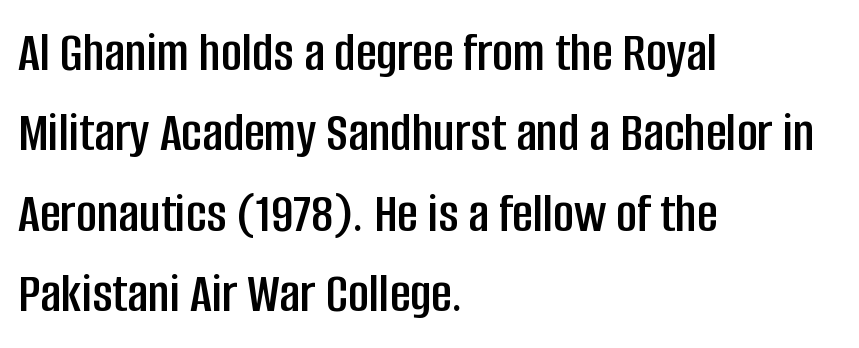
{"serif": "no", "italic": "no", "width": "condensed", "stroke_contrast": "low", "x_height": "large", "monospaced": "no", "underline": "no", "align": "left", "line_spacing": "normal", "line_spacing_ratio": 1.41, "letter_spacing": "normal", "letter_spacing_em": 0.0, "glyph_px": 57}
